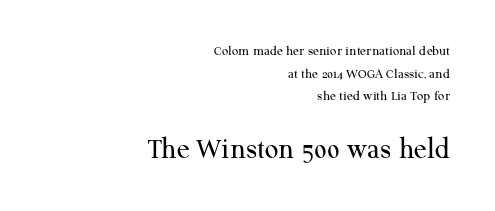
Q: Is the text bold? A: No.
Q: Is the text italic (slanted)? A: No, it is upright.
Q: Is the typeface a serif or a sans-serif typeface? A: Serif.
Q: Is the text underlined? A: No.
Q: How is the paragraph aligned? A: Right-aligned.
Q: Is the spacing between letters normal or unusually wide? A: Normal.
Q: Is the spacing between lines tight, normal or loose? A: Normal.
Q: Which block of text is set in a larger size, the first (top) or the second (bottom)? A: The second (bottom) one.
Q: Width (condensed, normal, or wide)? A: Normal.
Q: Stroke contrast? A: Medium.
Q: x-height? A: Medium.
Q: Monospaced? A: No.
